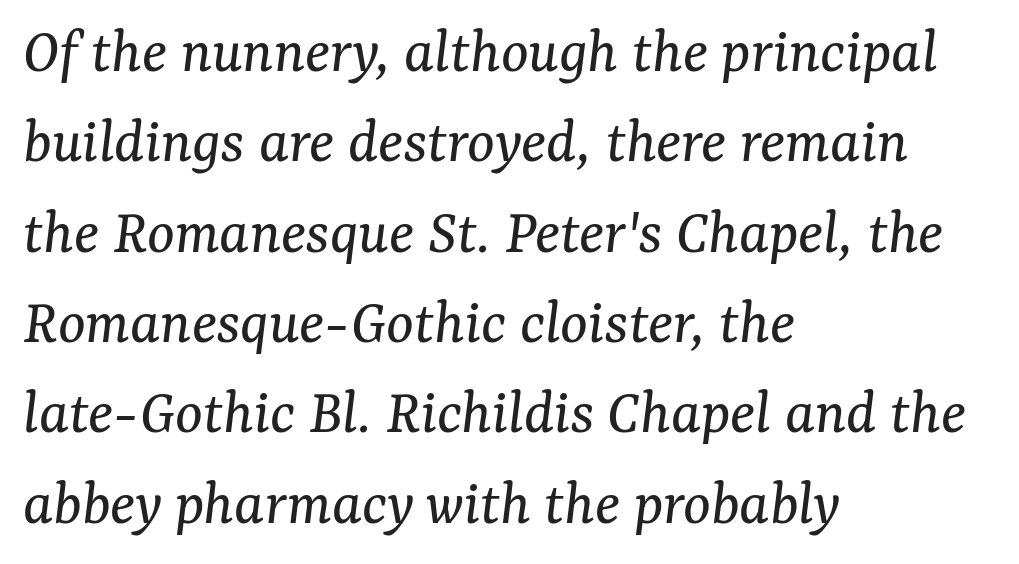
Q: Is the text bold? A: No.
Q: Is the text italic (slanted)? A: Yes, it leans right by about 7 degrees.
Q: Is the typeface a serif or a sans-serif typeface? A: Serif.
Q: Is the text underlined? A: No.
Q: How is the paragraph aligned? A: Left-aligned.
Q: Is the spacing between letters normal or unusually wide? A: Normal.
Q: Is the spacing between lines tight, normal or loose? A: Normal.
Q: Width (condensed, normal, or wide)? A: Normal.
Q: Stroke contrast? A: Medium.
Q: x-height? A: Medium.
Q: Monospaced? A: No.
